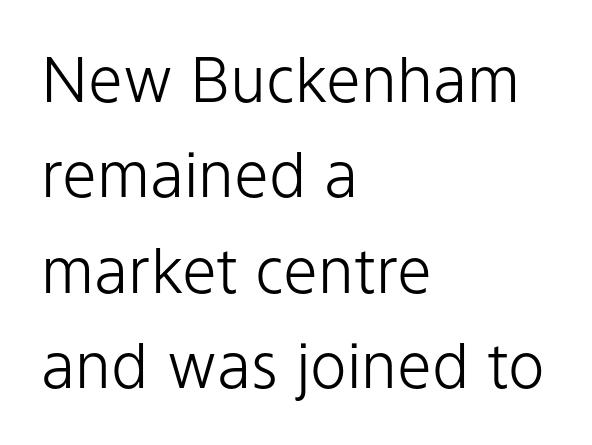
The image shows 62 px light sans-serif type, upright; set left-aligned, normal line spacing (1.54x), normal letter spacing, not underlined; low stroke contrast and a medium x-height.
